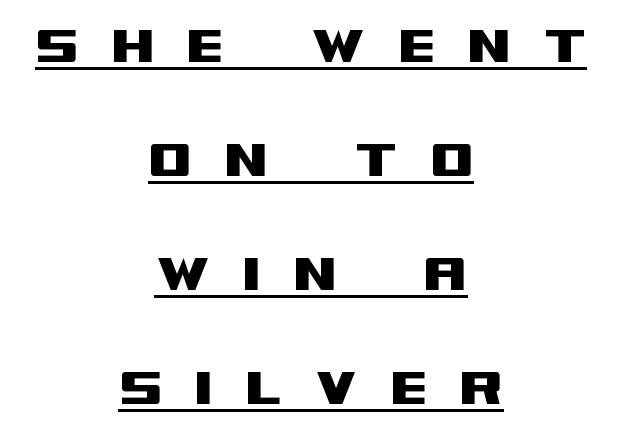
The image shows 63 px wide sans-serif type, upright; set centered, line spacing 1.81x, unusually wide letter spacing (+0.5 em), underlined; medium stroke contrast and a large x-height.
